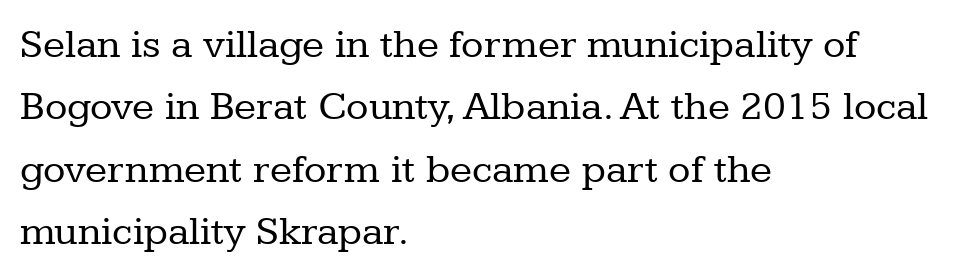
The vertical gap from one line to the next is medium. These lines stack with their left ends in a neat column. Ink coverage per letter is moderate at most. The rendering uses natural spacing where letterforms have individual widths.
